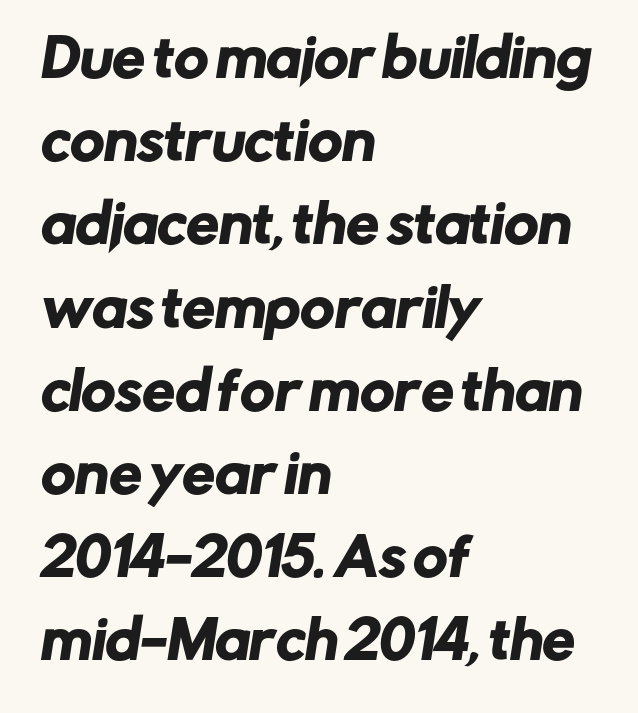
{"serif": "no", "width": "normal", "stroke_contrast": "low", "x_height": "medium", "monospaced": "no", "underline": "no", "align": "left", "line_spacing": "normal", "line_spacing_ratio": 1.6, "letter_spacing": "normal", "letter_spacing_em": 0.0, "glyph_px": 52}
